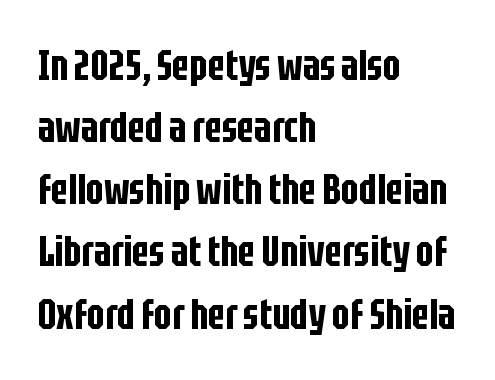
This rendering uses left alignment, leaving the right contour irregular. Has an underline been added? It has not. The typography opts for an upright posture over an oblique one. These lines are rendered in a variable-pitch font. The glyphs in this specimen are sans serif.
